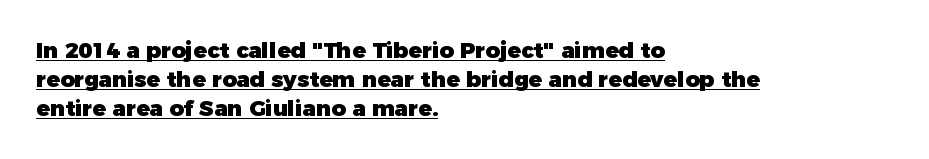
The image shows 22 px bold type, upright; set left-aligned, normal line spacing (1.32x), normal letter spacing, underlined.
